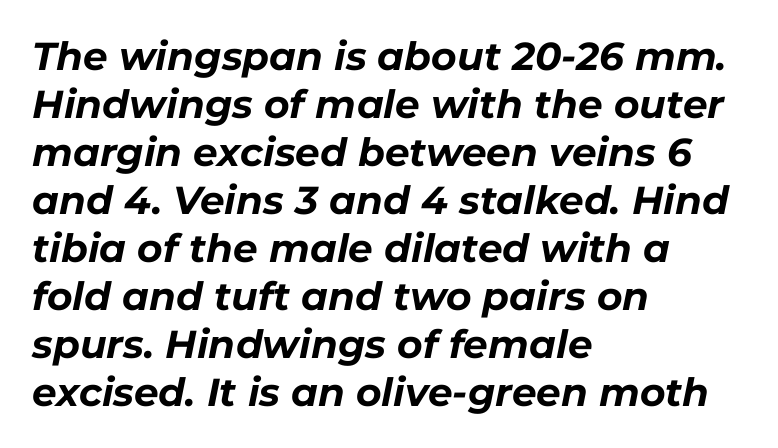
{"italic": "yes", "lean": "right", "slant_degrees": 11, "bold": "yes", "weight": "bold", "width": "normal", "stroke_contrast": "low", "x_height": "medium", "monospaced": "no", "underline": "no", "align": "left", "line_spacing_ratio": 1.23, "letter_spacing": "normal", "letter_spacing_em": 0.0, "glyph_px": 39}
